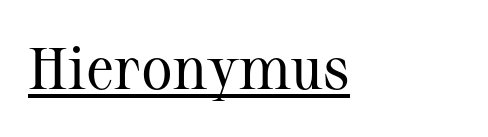
The paragraph has a hard left edge and a soft right edge. Is the letter spacing exaggerated? No — it looks like the ordinary default. Is there any slant? The stems are plumb. Typographically, this falls in the serif category.
